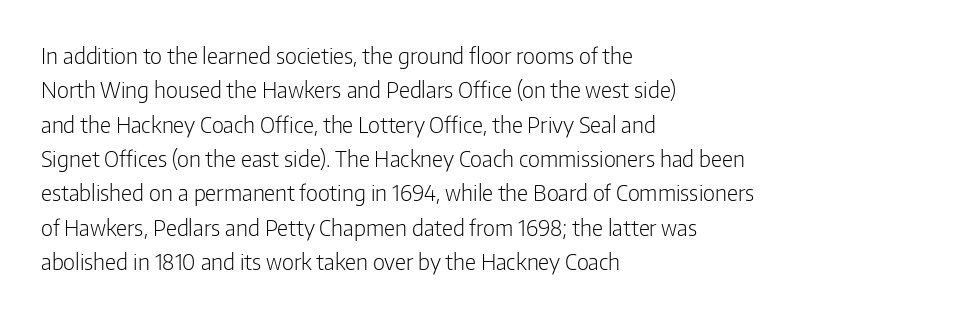
{"italic": "no", "bold": "no", "underline": "no", "align": "left", "line_spacing": "normal", "line_spacing_ratio": 1.56, "letter_spacing": "normal", "letter_spacing_em": 0.0, "glyph_px": 22}
